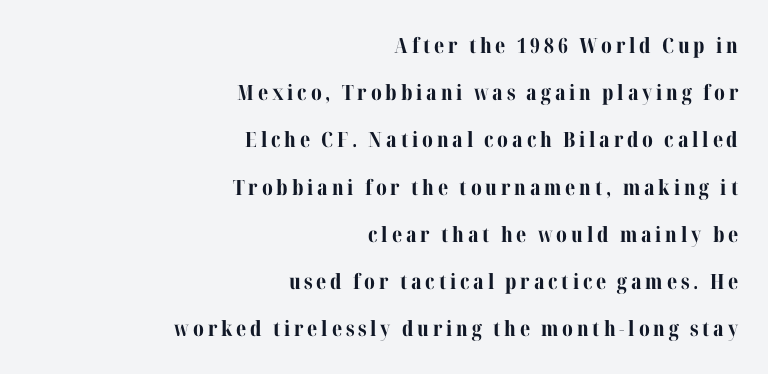
A great deal of white space separates one row of letters from the next. The lettering holds an erect, upright posture throughout. Lines of text with bare space underneath. The rendering uses a bold face; every stroke is thick and dark. Right-aligned paragraph, ragged on the left.
